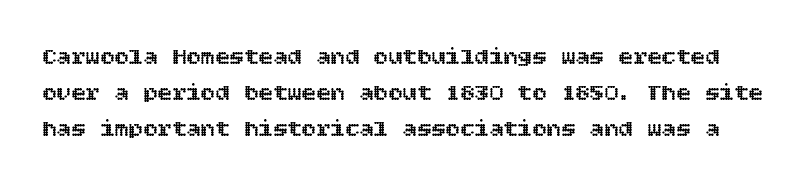
Rendered with straight, roman letterforms. Vertical spacing — default. Look at the tracking — it's just the regular setting, nothing added. The passage shown is not underscored anywhere.
